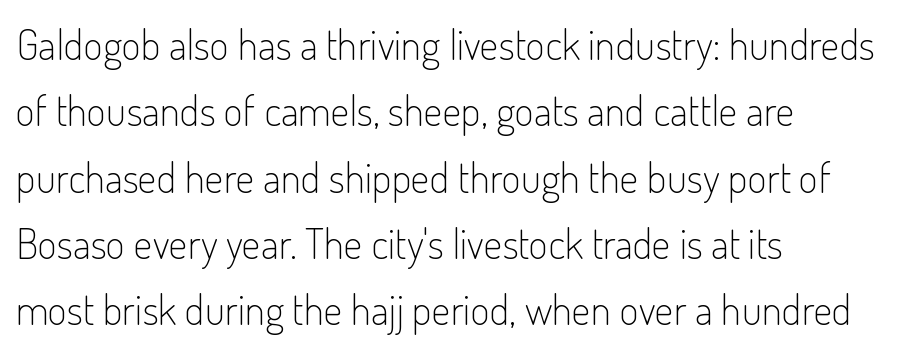
{"serif": "no", "italic": "no", "bold": "no", "weight": "light", "width": "condensed", "stroke_contrast": "low", "x_height": "small", "monospaced": "no", "underline": "no", "align": "left", "line_spacing": "normal", "line_spacing_ratio": 1.58, "letter_spacing": "normal", "letter_spacing_em": 0.0, "glyph_px": 42}
